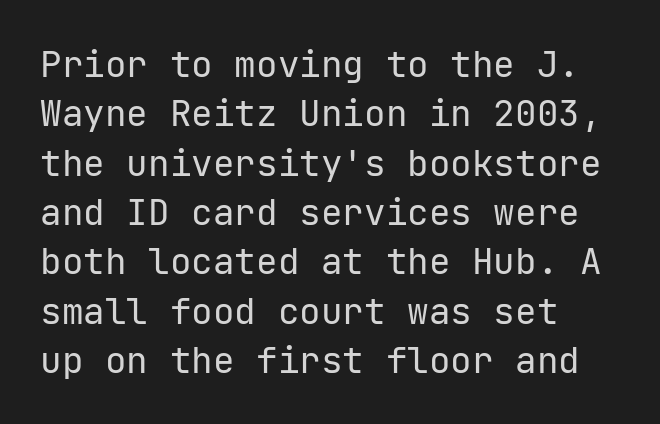
Q: Is the text bold? A: No.
Q: Is the text italic (slanted)? A: No, it is upright.
Q: Is the typeface a serif or a sans-serif typeface? A: Sans-serif.
Q: Is the text underlined? A: No.
Q: How is the paragraph aligned? A: Left-aligned.
Q: Is the spacing between letters normal or unusually wide? A: Normal.
Q: Is the spacing between lines tight, normal or loose? A: Normal.
Q: Width (condensed, normal, or wide)? A: Normal.
Q: Stroke contrast? A: Low.
Q: x-height? A: Medium.
